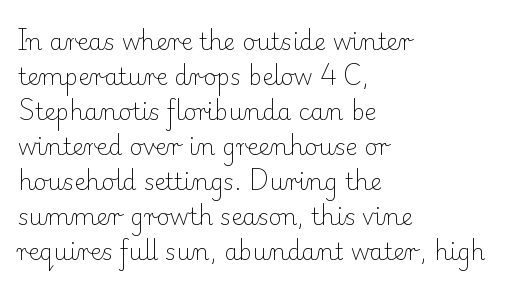
The image shows 23 px text type, upright; set left-aligned, normal line spacing (1.52x), normal letter spacing, not underlined.
